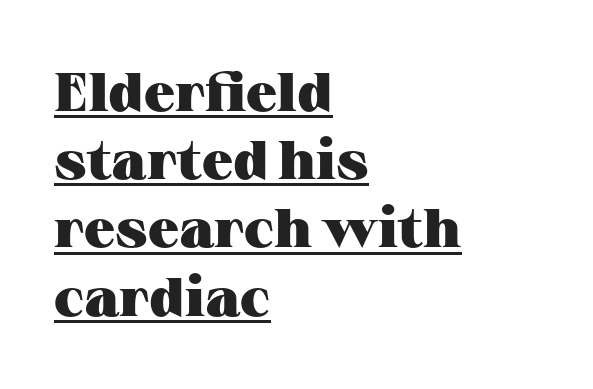
{"serif": "yes", "italic": "no", "bold": "yes", "weight": "heavy", "width": "wide", "stroke_contrast": "medium", "x_height": "medium", "monospaced": "no", "underline": "yes", "align": "left", "line_spacing_ratio": 1.24, "letter_spacing": "normal", "letter_spacing_em": 0.0, "glyph_px": 55}
